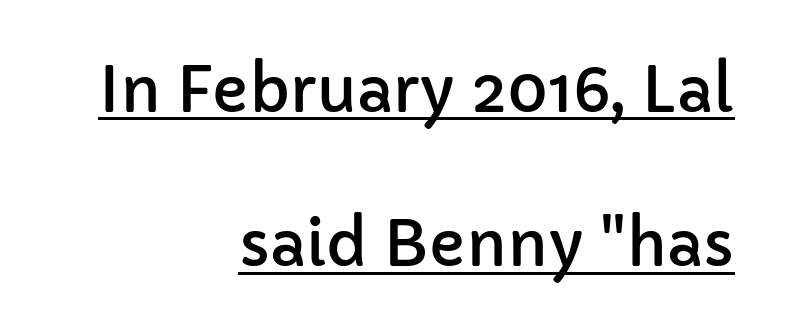
The image shows 62 px sans-serif type, upright; set right-aligned, loose line spacing (2.49x), normal letter spacing, underlined; low stroke contrast and a medium x-height.
